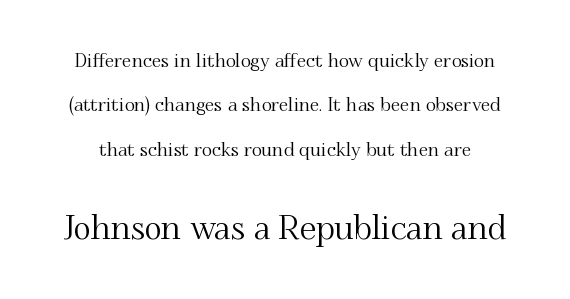
{"serif": "yes", "italic": "no", "width": "normal", "stroke_contrast": "medium", "x_height": "small", "monospaced": "no", "underline": "no", "line_spacing": "loose", "line_spacing_ratio": 2.33, "letter_spacing": "normal", "letter_spacing_em": 0.0, "larger_block": "second", "size_ratio": 1.74, "glyph_px": 33}
